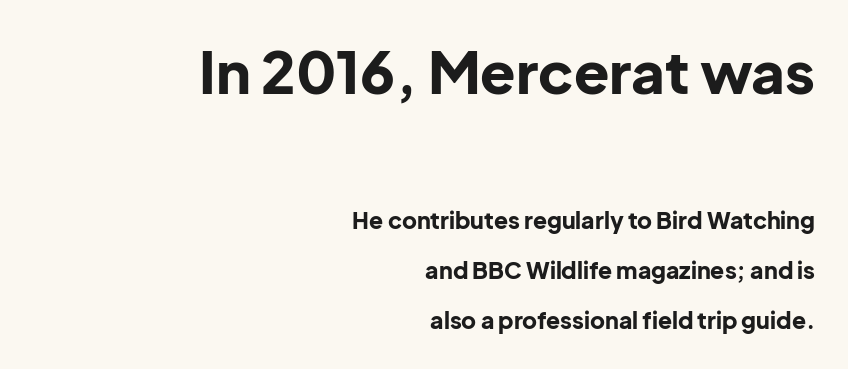
Q: Is the text bold? A: Yes.
Q: Is the text italic (slanted)? A: No, it is upright.
Q: Is the typeface a serif or a sans-serif typeface? A: Sans-serif.
Q: Is the text underlined? A: No.
Q: How is the paragraph aligned? A: Right-aligned.
Q: Is the spacing between letters normal or unusually wide? A: Normal.
Q: Is the spacing between lines tight, normal or loose? A: Loose.
Q: Which block of text is set in a larger size, the first (top) or the second (bottom)? A: The first (top) one.
Q: Width (condensed, normal, or wide)? A: Normal.
Q: Stroke contrast? A: Low.
Q: x-height? A: Medium.
Q: Monospaced? A: No.
